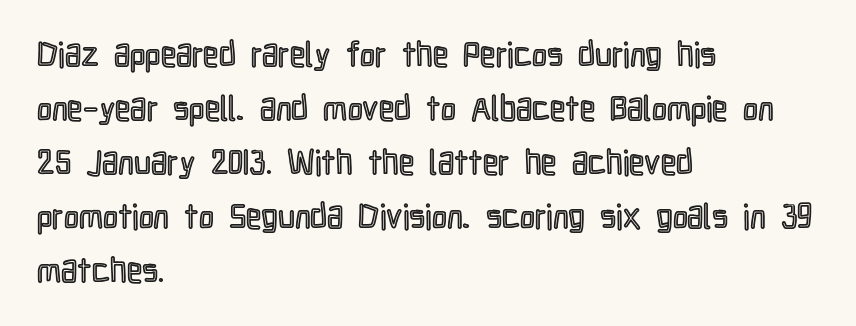
The image shows 34 px condensed type, upright; set left-aligned, normal line spacing (1.59x), normal letter spacing, not underlined; a medium x-height.
